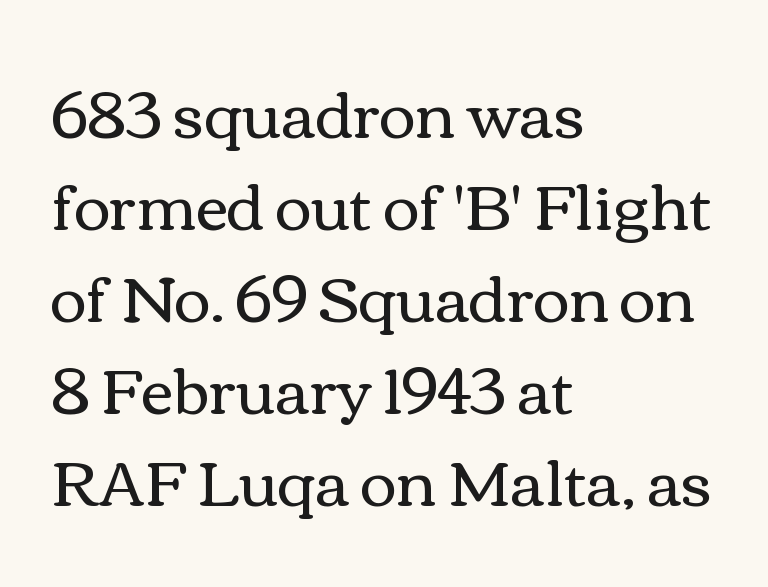
{"italic": "no", "bold": "no", "weight": "regular", "width": "wide", "x_height": "medium", "monospaced": "no", "underline": "no", "align": "left", "line_spacing": "normal", "line_spacing_ratio": 1.46, "letter_spacing": "normal", "letter_spacing_em": 0.0, "glyph_px": 63}
